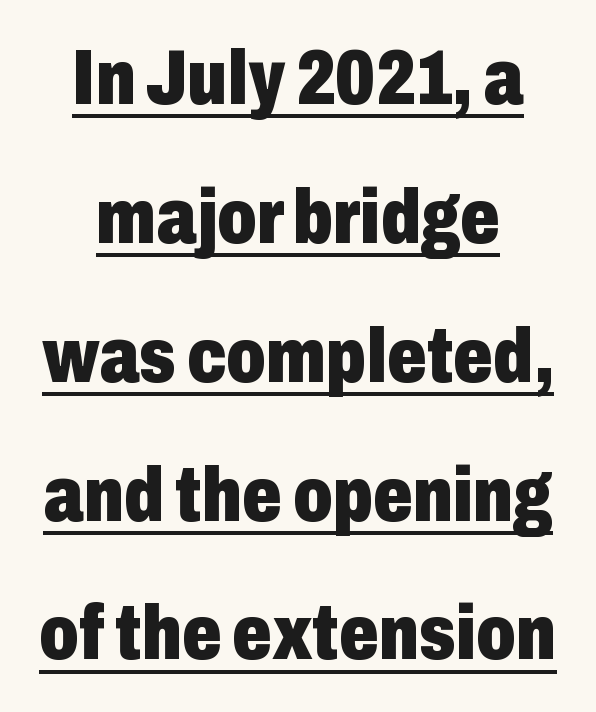
Q: Is the text bold? A: Yes.
Q: Is the text italic (slanted)? A: No, it is upright.
Q: Is the typeface a serif or a sans-serif typeface? A: Sans-serif.
Q: Is the text underlined? A: Yes.
Q: How is the paragraph aligned? A: Centered.
Q: Is the spacing between letters normal or unusually wide? A: Normal.
Q: Width (condensed, normal, or wide)? A: Condensed.
Q: Stroke contrast? A: Low.
Q: x-height? A: Medium.
Q: Monospaced? A: No.
